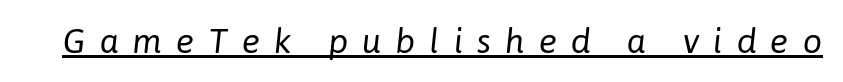
{"italic": "yes", "lean": "right", "slant_degrees": 6, "bold": "no", "weight": "regular", "width": "normal", "stroke_contrast": "low", "x_height": "medium", "monospaced": "no", "underline": "yes", "letter_spacing": "wide", "letter_spacing_em": 0.42, "glyph_px": 34}
